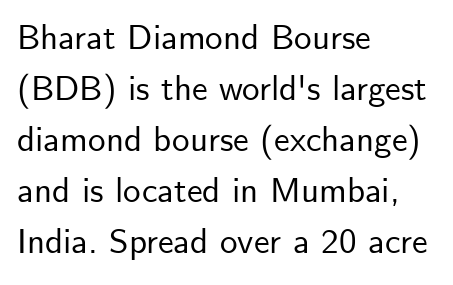
{"serif": "no", "italic": "no", "width": "normal", "stroke_contrast": "low", "x_height": "small", "monospaced": "no", "underline": "no", "align": "left", "line_spacing": "normal", "line_spacing_ratio": 1.46, "letter_spacing": "normal", "letter_spacing_em": 0.0, "glyph_px": 35}
